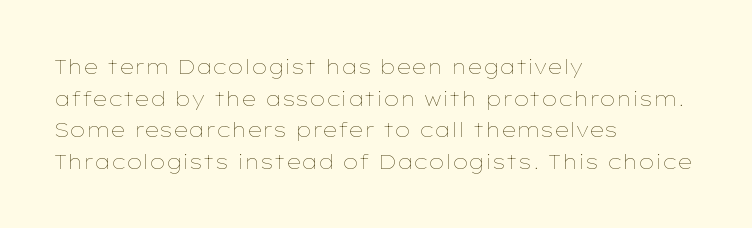
The image shows 20 px text type, upright; set left-aligned, normal line spacing (1.58x), normal letter spacing, not underlined.
